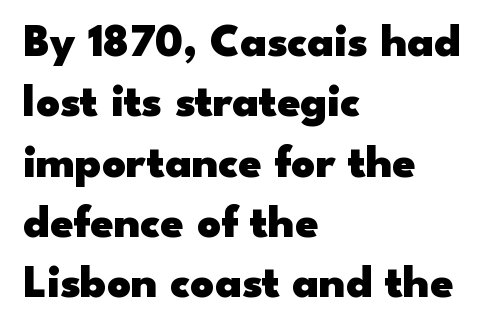
{"serif": "no", "italic": "no", "bold": "yes", "weight": "heavy", "width": "wide", "stroke_contrast": "low", "x_height": "small", "monospaced": "no", "underline": "no", "align": "left", "line_spacing": "normal", "line_spacing_ratio": 1.31, "letter_spacing": "normal", "letter_spacing_em": 0.0, "glyph_px": 46}
